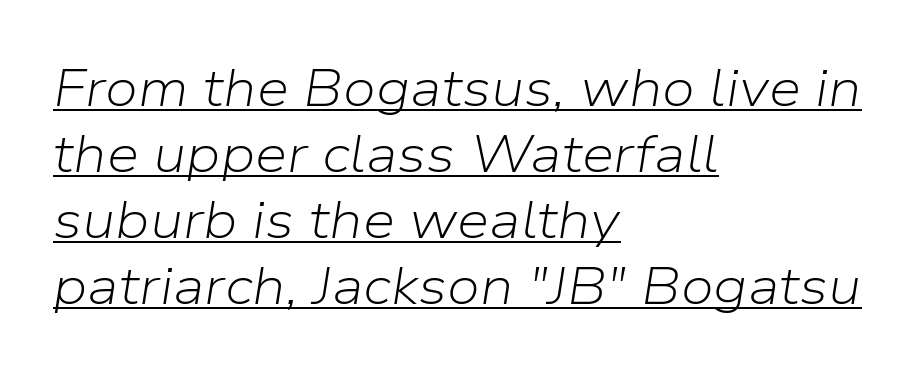
The image shows 52 px light type, italic (leaning right); set left-aligned, normal line spacing (1.27x), normal letter spacing, underlined; low stroke contrast and a medium x-height.
